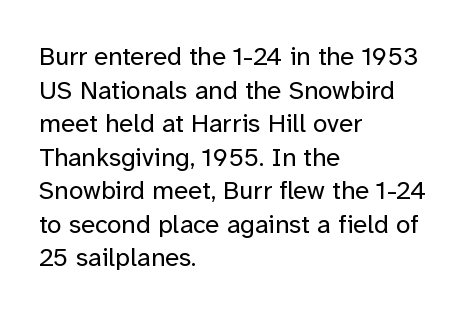
{"italic": "no", "bold": "no", "underline": "no", "align": "left", "line_spacing": "normal", "line_spacing_ratio": 1.29, "letter_spacing": "normal", "letter_spacing_em": 0.0, "glyph_px": 26}
